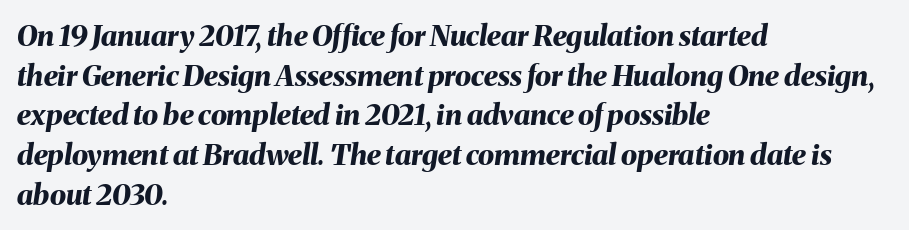
{"italic": "yes", "lean": "right", "slant_degrees": 8, "bold": "yes", "weight": "bold", "width": "normal", "stroke_contrast": "medium", "x_height": "medium", "monospaced": "no", "underline": "no", "align": "left", "line_spacing": "normal", "line_spacing_ratio": 1.37, "letter_spacing": "normal", "letter_spacing_em": 0.0, "glyph_px": 29}
